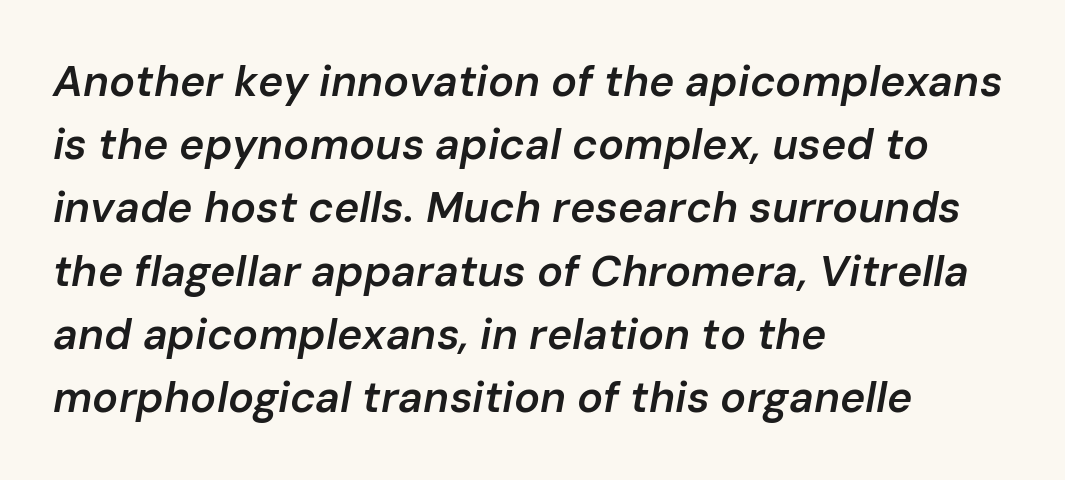
The image shows 43 px semibold type, italic (leaning right); set left-aligned, normal line spacing (1.47x), normal letter spacing, not underlined; low stroke contrast and a medium x-height.
